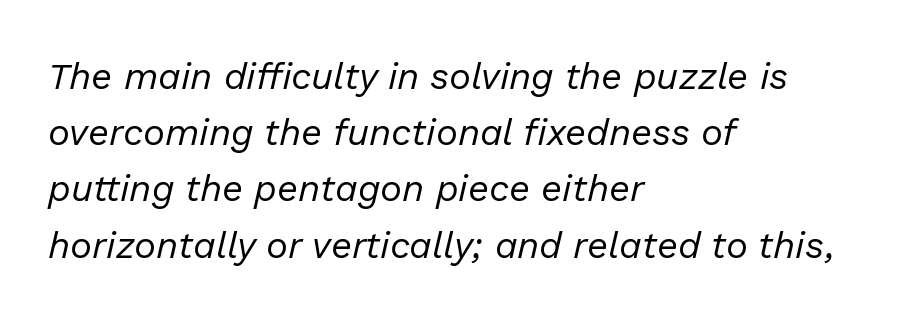
The image shows 37 px regular-weight type, italic (leaning right); set left-aligned, normal line spacing (1.52x), normal letter spacing, not underlined; low stroke contrast and a medium x-height.
